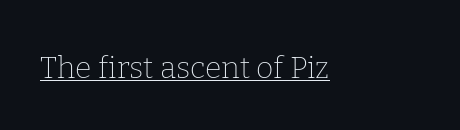
Q: Is the text bold? A: No.
Q: Is the text italic (slanted)? A: No, it is upright.
Q: Is the typeface a serif or a sans-serif typeface? A: Serif.
Q: Is the text underlined? A: Yes.
Q: Is the spacing between letters normal or unusually wide? A: Normal.
Q: Width (condensed, normal, or wide)? A: Normal.
Q: Stroke contrast? A: Low.
Q: x-height? A: Medium.
Q: Monospaced? A: No.
